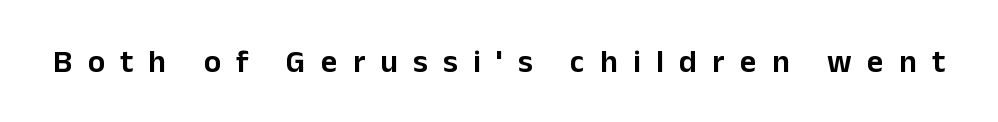
{"serif": "no", "italic": "no", "width": "normal", "stroke_contrast": "low", "x_height": "medium", "monospaced": "no", "underline": "no", "letter_spacing": "wide", "letter_spacing_em": 0.48, "glyph_px": 32}
